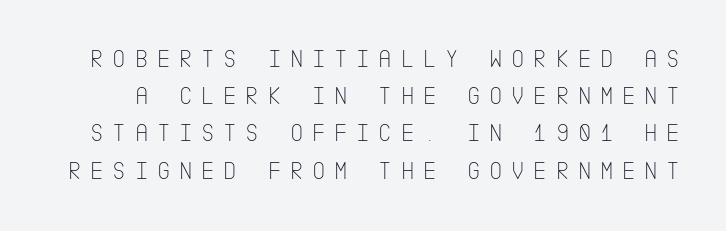
{"italic": "no", "bold": "no", "underline": "no", "line_spacing": "normal", "line_spacing_ratio": 1.43, "letter_spacing": "wide", "letter_spacing_em": 0.33, "glyph_px": 26}
